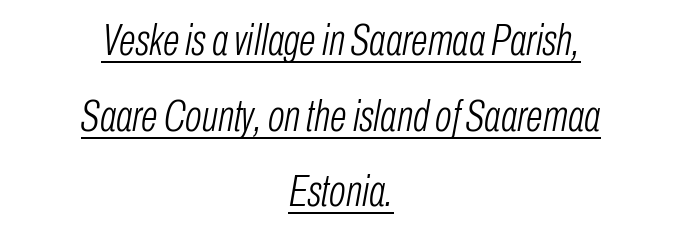
The image shows 44 px light, condensed type, italic (leaning right); set centered, line spacing 1.72x, normal letter spacing, underlined; low stroke contrast and a medium x-height.
